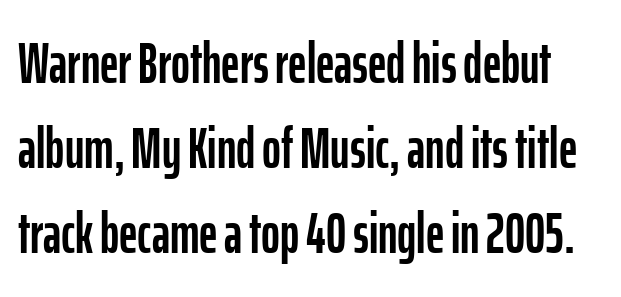
The image shows 57 px condensed sans-serif type, upright; set normal line spacing (1.49x), normal letter spacing, not underlined; low stroke contrast and a medium x-height.
